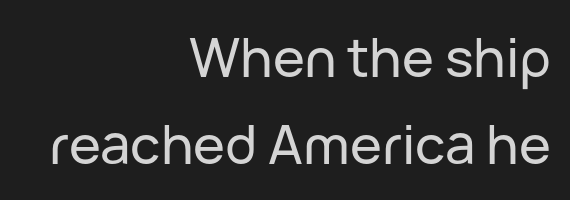
You can tell from the bare stems that sans-serif type was used. Posture: vertical. Tracking here is standard; glyphs follow each other at the usual distance. The specimen omits any rule beneath the text block's lines. Each line ends at the same right margin while the left side varies. Does the leading feel generous? No, just average.
